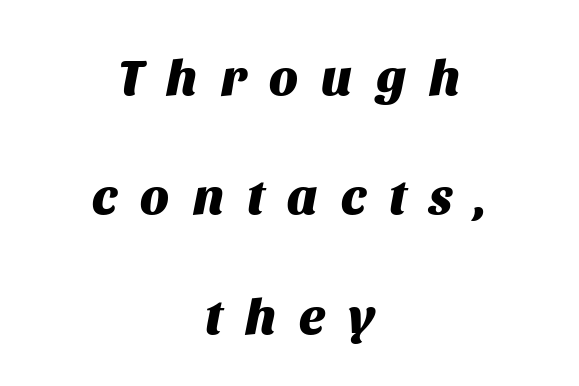
The image shows 51 px heavy type, italic (leaning right); set centered, loose line spacing (2.34x), unusually wide letter spacing (+0.46 em), not underlined; medium stroke contrast and a large x-height.
